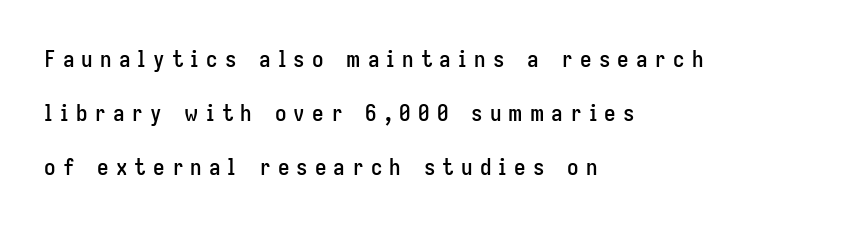
{"italic": "no", "underline": "no", "align": "left", "line_spacing": "loose", "line_spacing_ratio": 2.34, "letter_spacing": "wide", "letter_spacing_em": 0.31, "glyph_px": 23}
